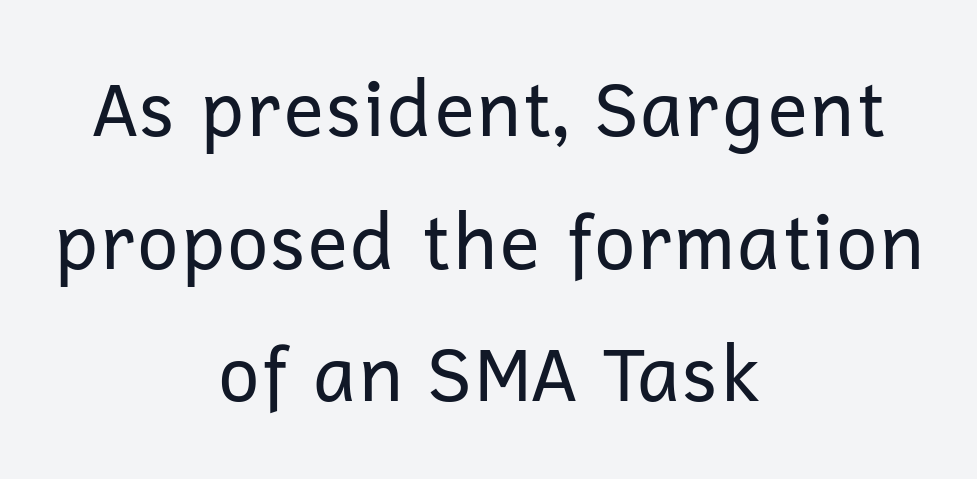
The passage is arranged like a title page — every line centered. The passage shown is typeset with a sans-serif family. No italicization has been applied; the sample stays upright. Varying glyph widths throughout — classic text-font behaviour.
